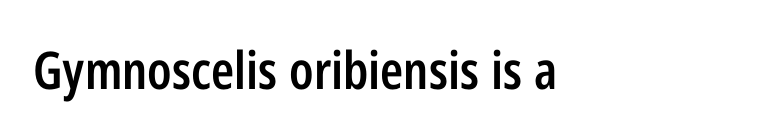
The image shows 52 px semibold, condensed sans-serif type, upright; set left-aligned, normal letter spacing, not underlined; low stroke contrast and a medium x-height.
